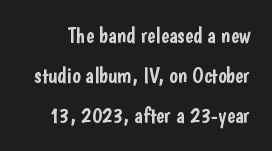
Beneath every word, the page is bare. The type sits square on the baseline with zero lean. The tracking reads as untouched default to a designer's eye.
